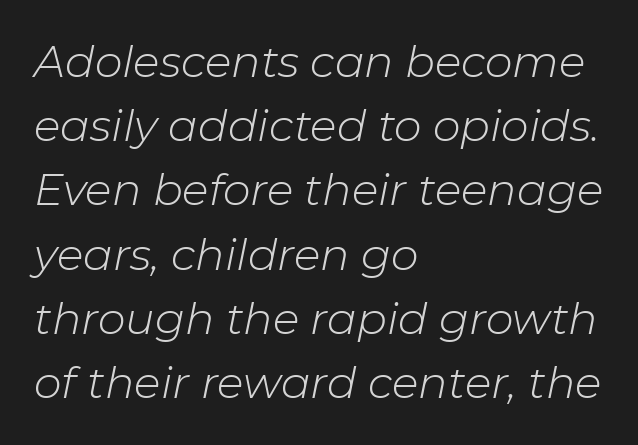
{"italic": "yes", "lean": "right", "slant_degrees": 11, "bold": "no", "weight": "light", "width": "normal", "stroke_contrast": "low", "x_height": "medium", "monospaced": "no", "underline": "no", "align": "left", "line_spacing": "normal", "line_spacing_ratio": 1.46, "letter_spacing": "normal", "letter_spacing_em": 0.0, "glyph_px": 44}
